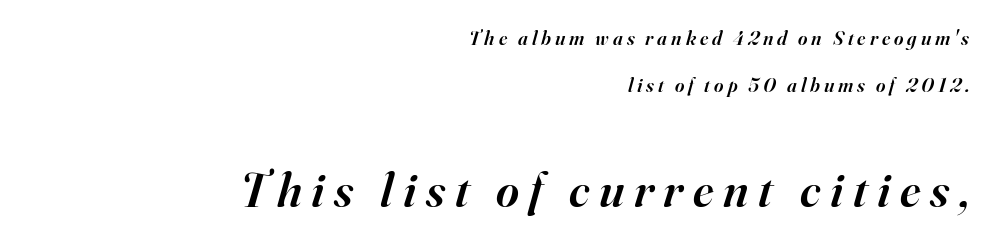
These two chunks differ in scale, with the bottom chunk taking the larger measure. The characters display serif detailing at their extremities. Teacher's note: observe the even right margin — that is flush-right alignment. Looks like regular typesetting: each glyph gets only the width it needs. The leading is generous, giving the passage an open texture.
